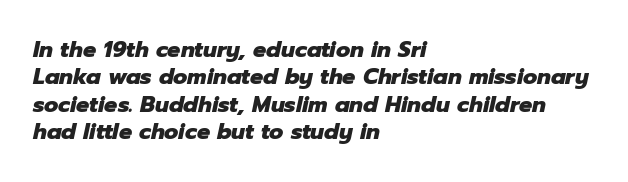
Q: Is the text bold? A: Yes.
Q: Is the text italic (slanted)? A: Yes, it leans right by about 12 degrees.
Q: Is the text underlined? A: No.
Q: How is the paragraph aligned? A: Left-aligned.
Q: Is the spacing between letters normal or unusually wide? A: Normal.
